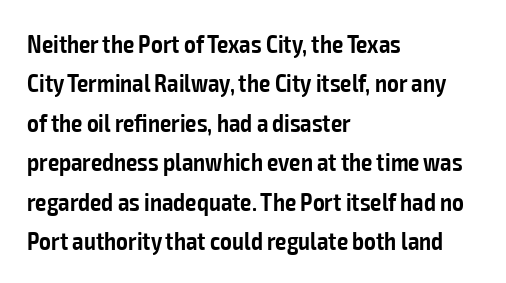
Underlining? Definitely not there. This sample uses plain, unmodified letter spacing. Is there any slant? The stems are plumb. A classic flush-left, rag-right setting is used for this passage.
